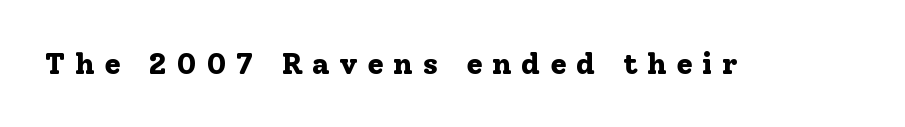
The image shows 30 px bold serif type, upright; set unusually wide letter spacing (+0.32 em), not underlined; low stroke contrast and a medium x-height.
